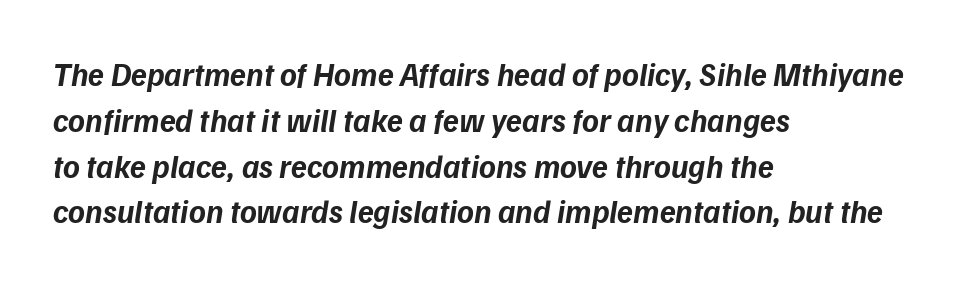
{"serif": "no", "bold": "yes", "weight": "bold", "width": "normal", "stroke_contrast": "low", "x_height": "medium", "monospaced": "no", "underline": "no", "align": "left", "line_spacing": "normal", "line_spacing_ratio": 1.43, "letter_spacing": "normal", "letter_spacing_em": 0.0, "glyph_px": 32}
